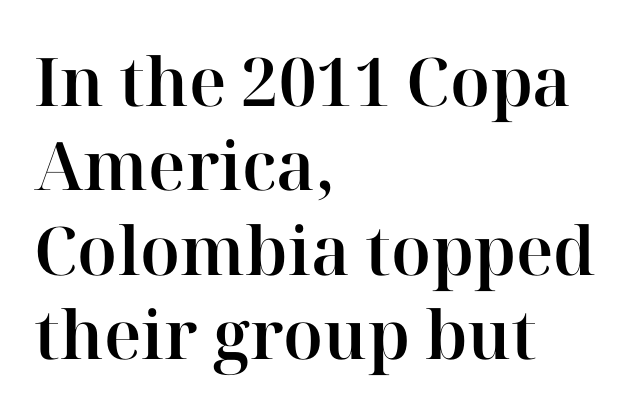
Type style note: has serifs. Nope, not italic — everything's standing straight. Descenders hang freely into open space. Where is the straight margin? On the left. Look at the tracking — it's just the regular setting, nothing added. The line-height multiplier appears to be the usual default.
